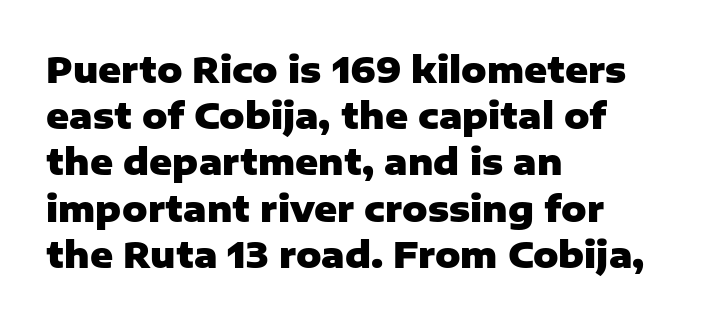
The image shows 35 px heavy sans-serif type, upright; set left-aligned, normal line spacing (1.32x), normal letter spacing, not underlined; low stroke contrast and a medium x-height.
